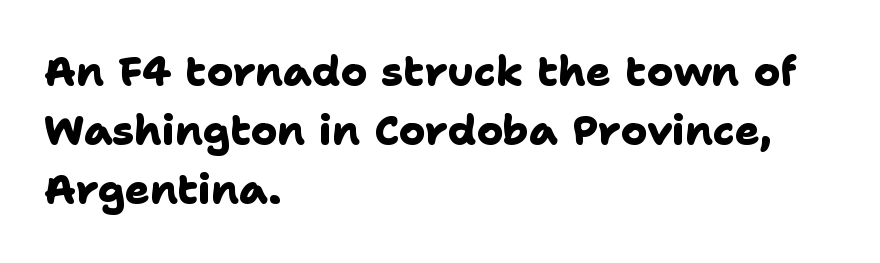
Q: Is the text bold? A: Yes.
Q: Is the typeface a serif or a sans-serif typeface? A: Sans-serif.
Q: Is the text underlined? A: No.
Q: How is the paragraph aligned? A: Left-aligned.
Q: Is the spacing between letters normal or unusually wide? A: Normal.
Q: Is the spacing between lines tight, normal or loose? A: Normal.
Q: Width (condensed, normal, or wide)? A: Normal.
Q: Stroke contrast? A: Low.
Q: x-height? A: Medium.
Q: Monospaced? A: No.
